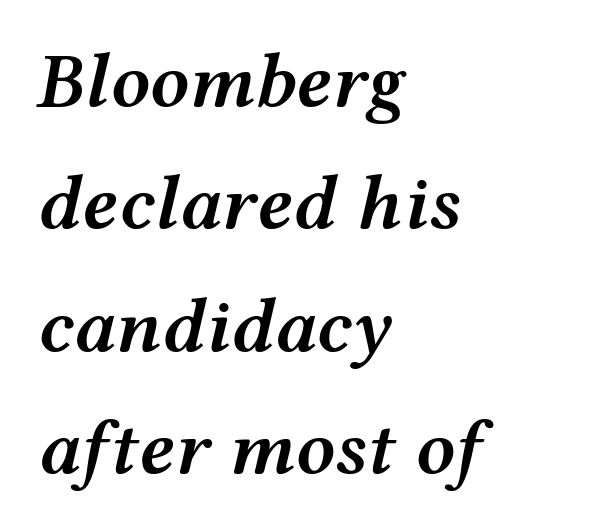
The image shows 78 px semibold, wide type, italic (leaning right); set left-aligned, normal line spacing (1.57x), normal letter spacing, not underlined; medium stroke contrast and a medium x-height.
